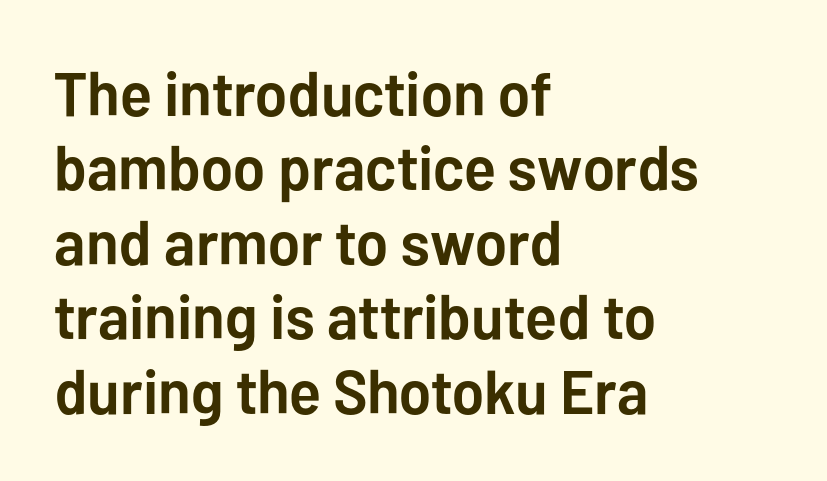
Q: Is the text bold? A: Yes.
Q: Is the text italic (slanted)? A: No, it is upright.
Q: Is the typeface a serif or a sans-serif typeface? A: Sans-serif.
Q: Is the text underlined? A: No.
Q: How is the paragraph aligned? A: Left-aligned.
Q: Is the spacing between letters normal or unusually wide? A: Normal.
Q: Width (condensed, normal, or wide)? A: Normal.
Q: Stroke contrast? A: Low.
Q: x-height? A: Medium.
Q: Monospaced? A: No.
